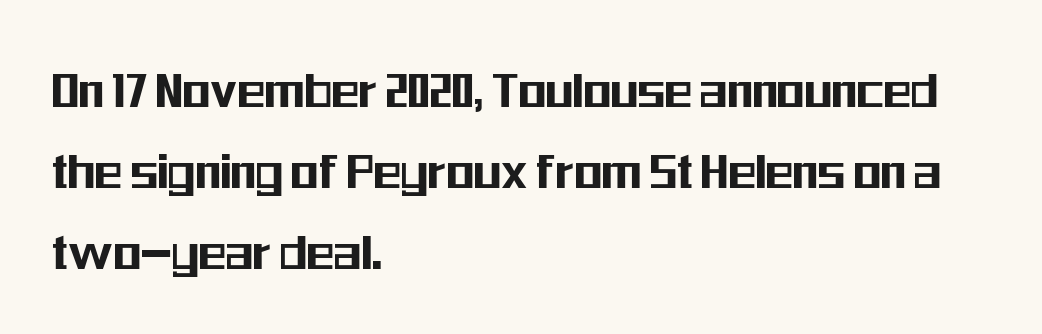
Q: Is the text italic (slanted)? A: No, it is upright.
Q: Is the typeface a serif or a sans-serif typeface? A: Sans-serif.
Q: Is the text underlined? A: No.
Q: How is the paragraph aligned? A: Left-aligned.
Q: Is the spacing between letters normal or unusually wide? A: Normal.
Q: Is the spacing between lines tight, normal or loose? A: Normal.
Q: Width (condensed, normal, or wide)? A: Condensed.
Q: Stroke contrast? A: Medium.
Q: x-height? A: Medium.
Q: Monospaced? A: No.
